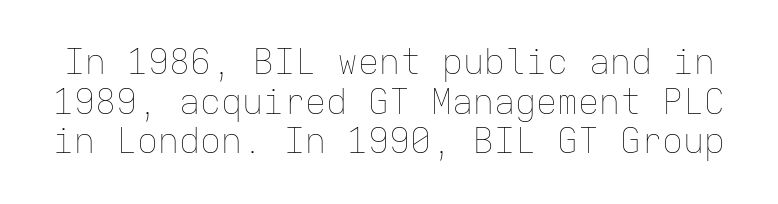
{"italic": "no", "bold": "no", "weight": "thin", "width": "normal", "stroke_contrast": "low", "x_height": "medium", "monospaced": "yes", "underline": "no", "line_spacing": "tight", "line_spacing_ratio": 1.13, "letter_spacing": "normal", "letter_spacing_em": 0.0, "glyph_px": 35}
